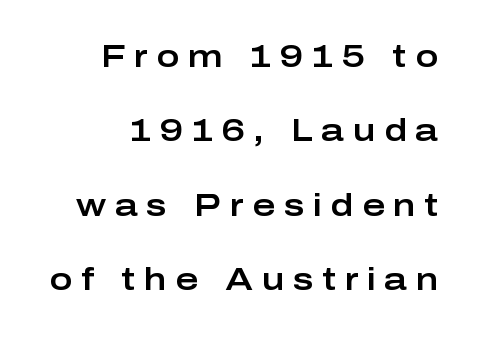
Each letter keeps its own natural width here, so spacing adapts to shape. The block of text is sparse from top to bottom, with ample space between rows. The passage shown has open, widely tracked lettering throughout. The passage shown is typeset with a sans-serif family. The words here are not underlined. If you drew a ruler down the right edge, every line would touch it.
